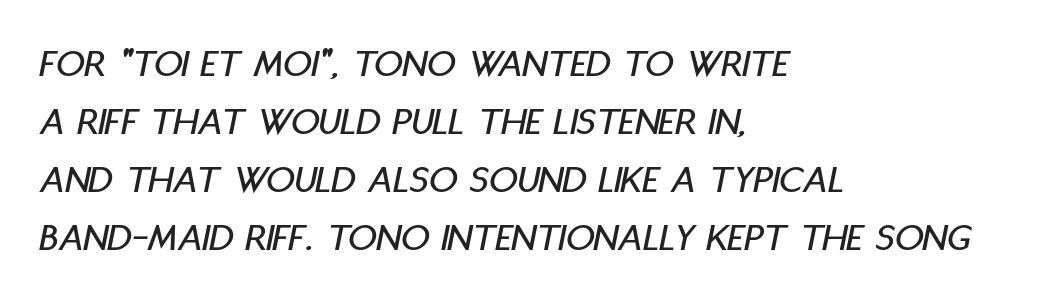
{"italic": "yes", "lean": "right", "slant_degrees": 11, "width": "condensed", "stroke_contrast": "low", "x_height": "large", "monospaced": "no", "underline": "no", "align": "left", "line_spacing": "normal", "line_spacing_ratio": 1.45, "letter_spacing": "normal", "letter_spacing_em": 0.0, "glyph_px": 40}
